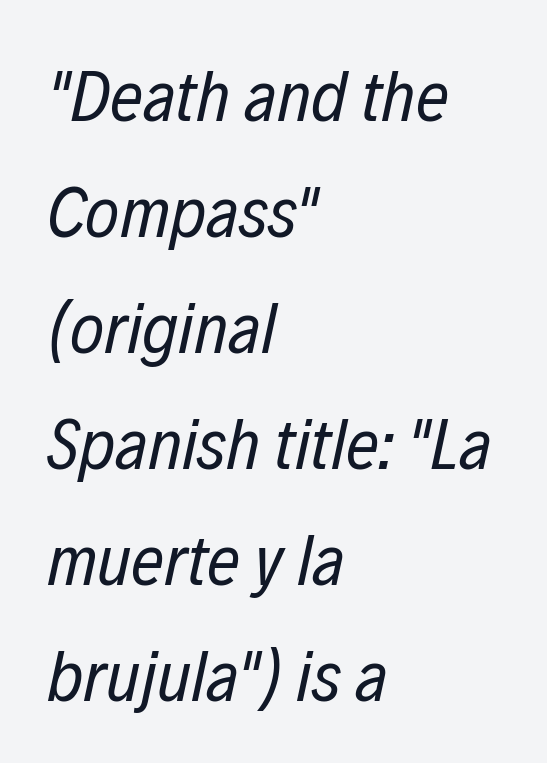
Successive baselines arrive at the customary interval. Looks like regular typesetting: each glyph gets only the width it needs. These lines stack with their left ends in a neat column. These lines were composed using italics. No letter is thick-stroked: the sample isn't bold.
